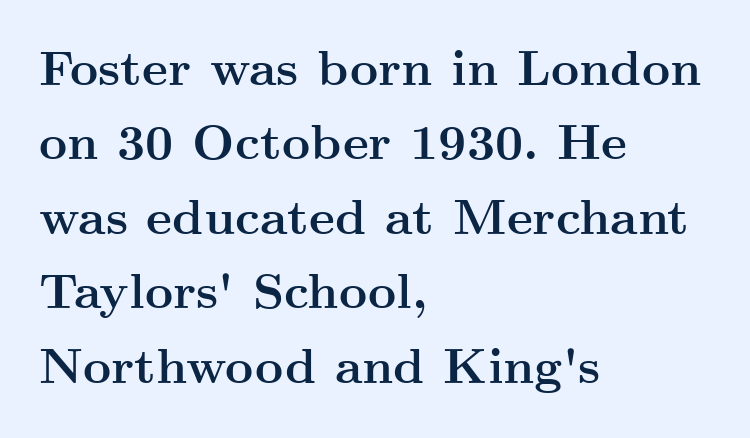
{"serif": "yes", "italic": "no", "bold": "yes", "weight": "semibold", "width": "wide", "stroke_contrast": "medium", "x_height": "small", "monospaced": "no", "underline": "no", "align": "left", "line_spacing": "normal", "line_spacing_ratio": 1.52, "letter_spacing": "normal", "letter_spacing_em": 0.0, "glyph_px": 49}
